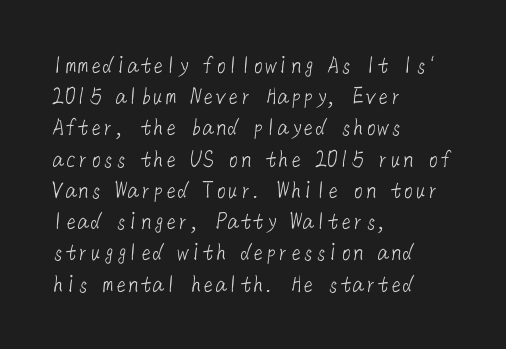
The passage shown is not bold in any degree. Rule under the text: the space is simply empty. Rows of type keep a routine distance in the vertical direction. Short note: letters normally spaced. The lines are quadded left.
